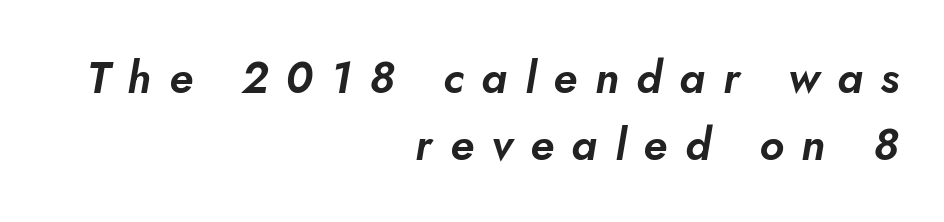
{"italic": "yes", "lean": "right", "slant_degrees": 5, "width": "normal", "stroke_contrast": "low", "x_height": "small", "monospaced": "no", "underline": "no", "align": "right", "line_spacing": "normal", "line_spacing_ratio": 1.52, "letter_spacing": "wide", "letter_spacing_em": 0.4, "glyph_px": 44}
